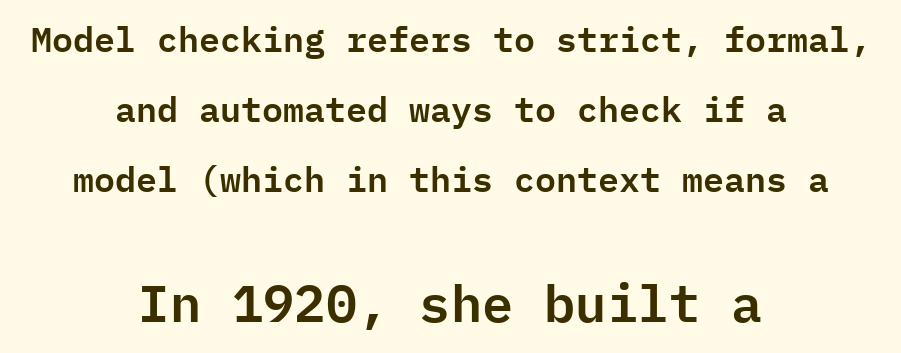
Is the lower block the larger one? Yes — the lower block carries the bigger type. If you drew a line through each stem, it would be perfectly vertical. Nobody drew a line under any word here. Alignment: centered.
